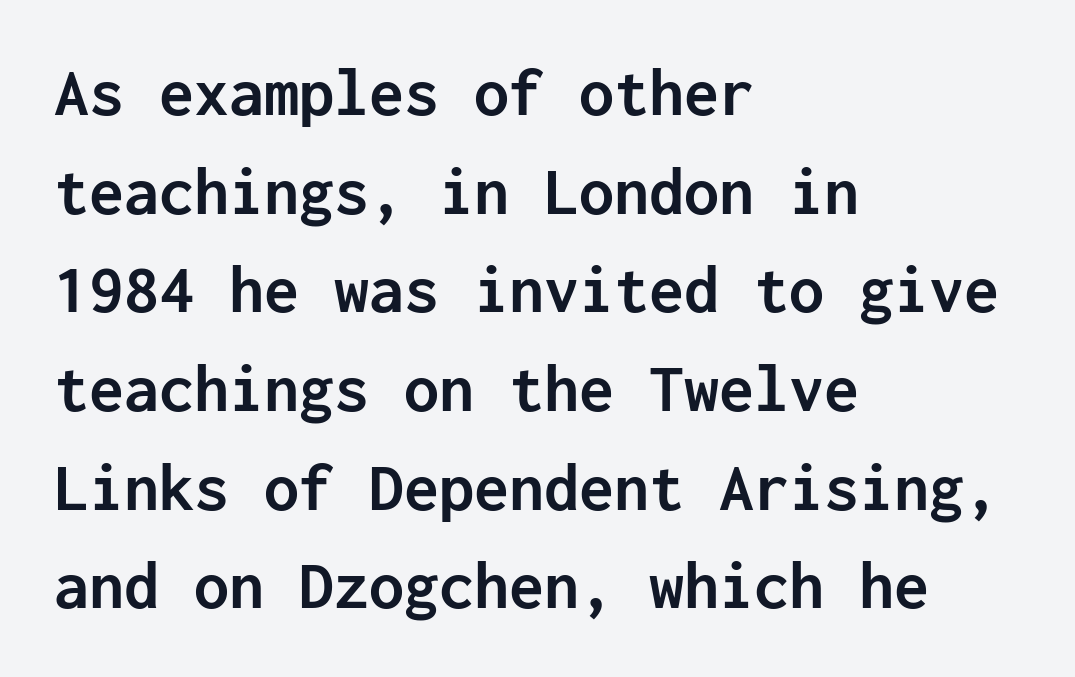
These lines are set flush left with a ragged right edge. Every character sits straight up, as roman type does. In terms of letterform style, serifs are entirely absent. Quick note: interline space is typical. A typesetter would call this zero additional tracking.
